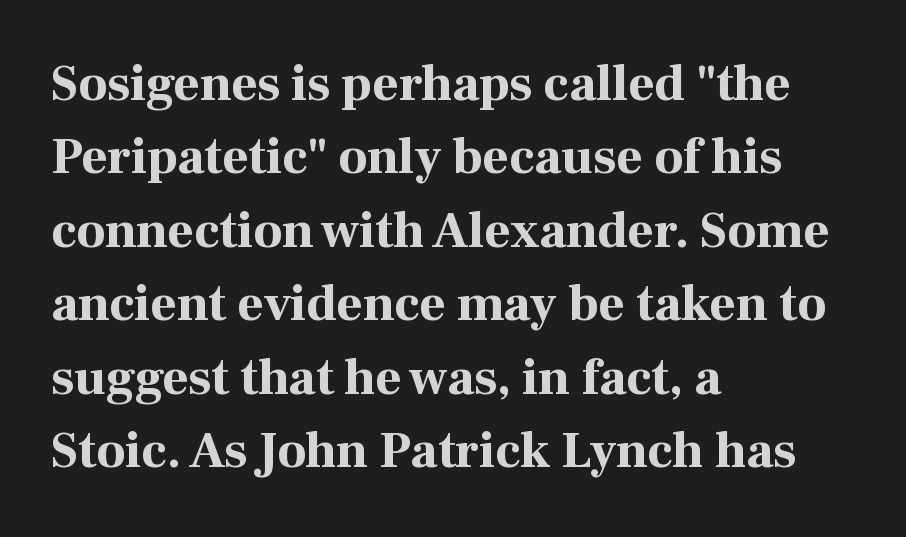
{"serif": "yes", "italic": "no", "bold": "yes", "weight": "bold", "width": "normal", "stroke_contrast": "high", "x_height": "medium", "monospaced": "no", "underline": "no", "align": "left", "line_spacing": "normal", "line_spacing_ratio": 1.44, "letter_spacing": "normal", "letter_spacing_em": 0.0, "glyph_px": 51}
